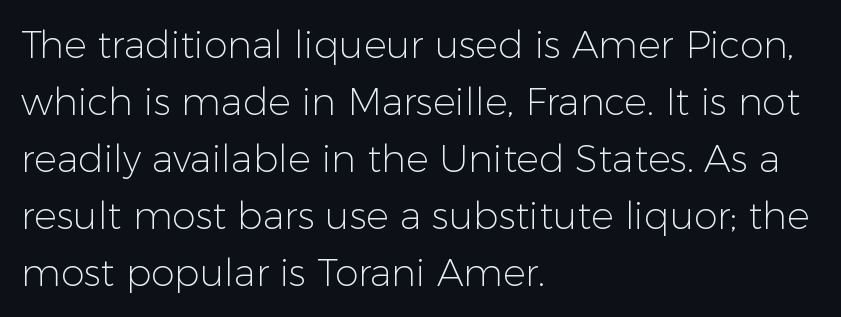
The image shows 38 px light sans-serif type, upright; set left-aligned, normal line spacing (1.5x), normal letter spacing, not underlined; low stroke contrast and a medium x-height.
